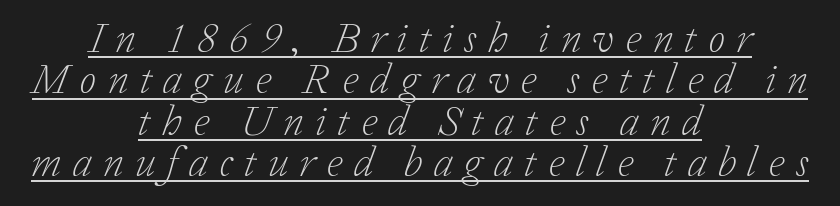
Q: Is the text bold? A: No.
Q: Is the text italic (slanted)? A: Yes, it leans right by about 20 degrees.
Q: Is the typeface a serif or a sans-serif typeface? A: Serif.
Q: Is the text underlined? A: Yes.
Q: How is the paragraph aligned? A: Centered.
Q: Is the spacing between letters normal or unusually wide? A: Unusually wide.
Q: Is the spacing between lines tight, normal or loose? A: Tight.
Q: Width (condensed, normal, or wide)? A: Normal.
Q: Stroke contrast? A: Low.
Q: x-height? A: Medium.
Q: Monospaced? A: No.
